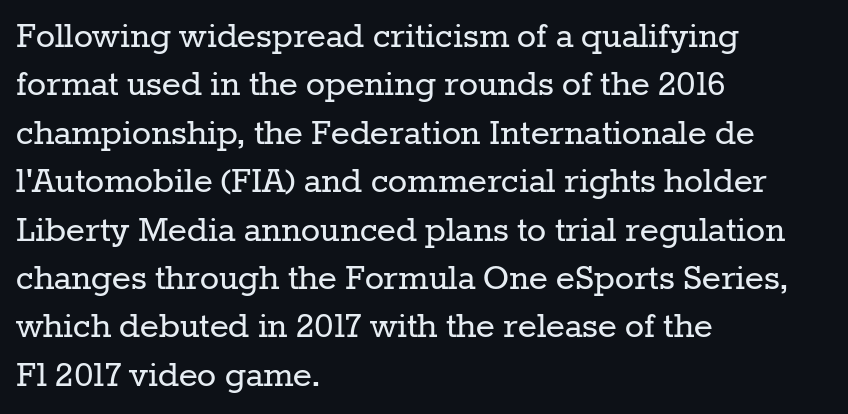
The image shows 40 px regular-weight serif type, upright; set left-aligned, line spacing 1.21x, normal letter spacing, not underlined; low stroke contrast and a medium x-height.
